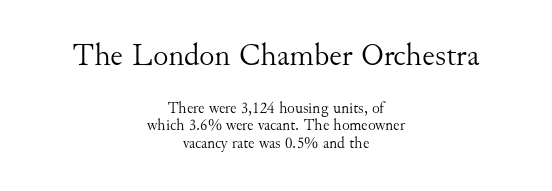
Q: Is the text bold? A: No.
Q: Is the text italic (slanted)? A: No, it is upright.
Q: Is the typeface a serif or a sans-serif typeface? A: Serif.
Q: Is the text underlined? A: No.
Q: How is the paragraph aligned? A: Centered.
Q: Is the spacing between letters normal or unusually wide? A: Normal.
Q: Is the spacing between lines tight, normal or loose? A: Tight.
Q: Which block of text is set in a larger size, the first (top) or the second (bottom)? A: The first (top) one.
Q: Width (condensed, normal, or wide)? A: Normal.
Q: Stroke contrast? A: Medium.
Q: x-height? A: Small.
Q: Monospaced? A: No.
